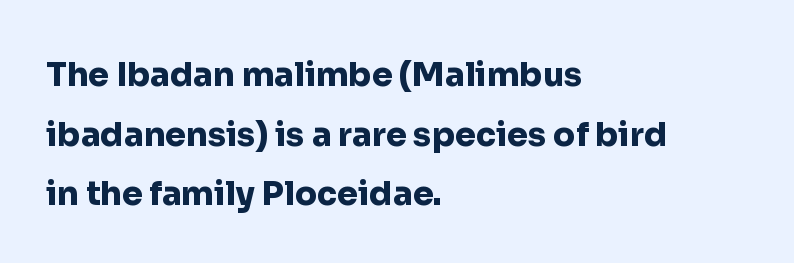
Letters rest on an invisible, unmarked baseline. Check where the strokes stop: nothing finishes them off — pure sans. A classic flush-left, rag-right setting is used for this passage. The line texture is even and compact thanks to regular tracking. The rendering uses natural spacing where letterforms have individual widths.
